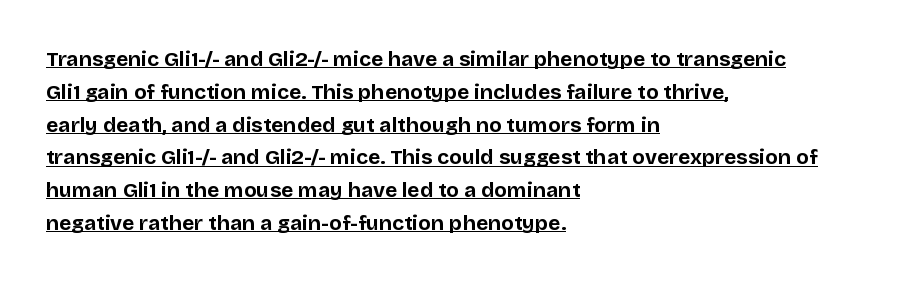
The paragraph has a hard left edge and a soft right edge. Caption: standard tracking, unaltered. This sample uses an upright cut, with every glyph sitting square on the baseline. The words here are underlined. Weight check: bold — yes, fully.
